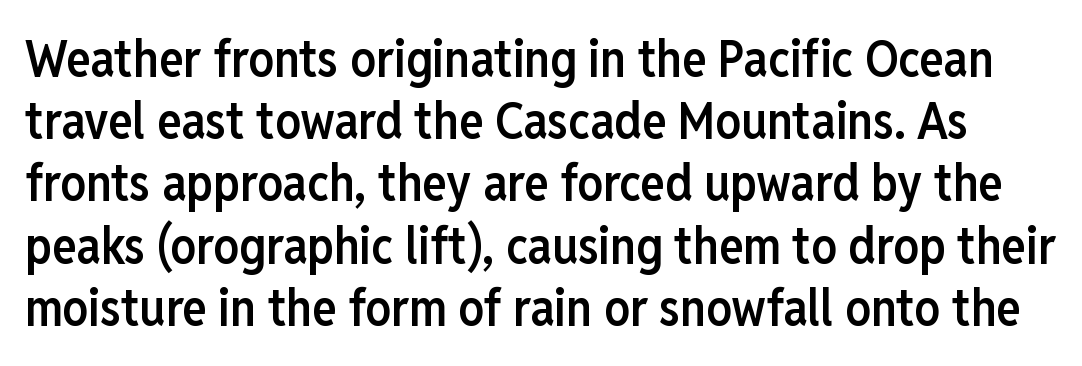
{"serif": "no", "italic": "no", "bold": "semi", "weight": "semibold", "width": "condensed", "stroke_contrast": "low", "x_height": "medium", "monospaced": "no", "underline": "no", "line_spacing_ratio": 1.22, "letter_spacing": "normal", "letter_spacing_em": 0.0, "glyph_px": 51}
